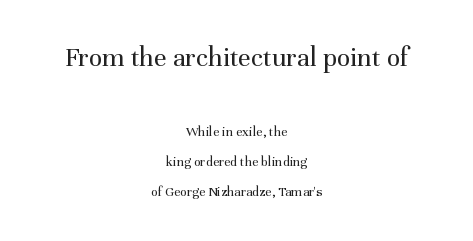
The image shows 28 px regular-weight serif type, upright; set centered, loose line spacing (2.13x), normal letter spacing, not underlined; the first (top) block is 2.0x larger; medium stroke contrast and a medium x-height.
